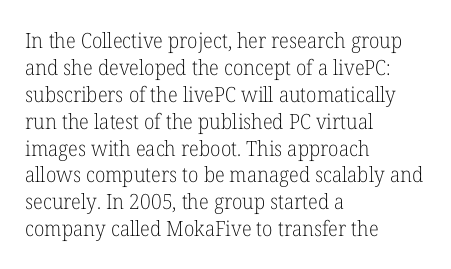
These lines keep a tight, regular rhythm from letter to letter. The rows are spaced the way most documents space them. Nothing heavy about these letters — not bold at all. A roman cut, with each character standing at attention. Check under the words: just untouched page. All the whitespace from short lines collects on the right.
